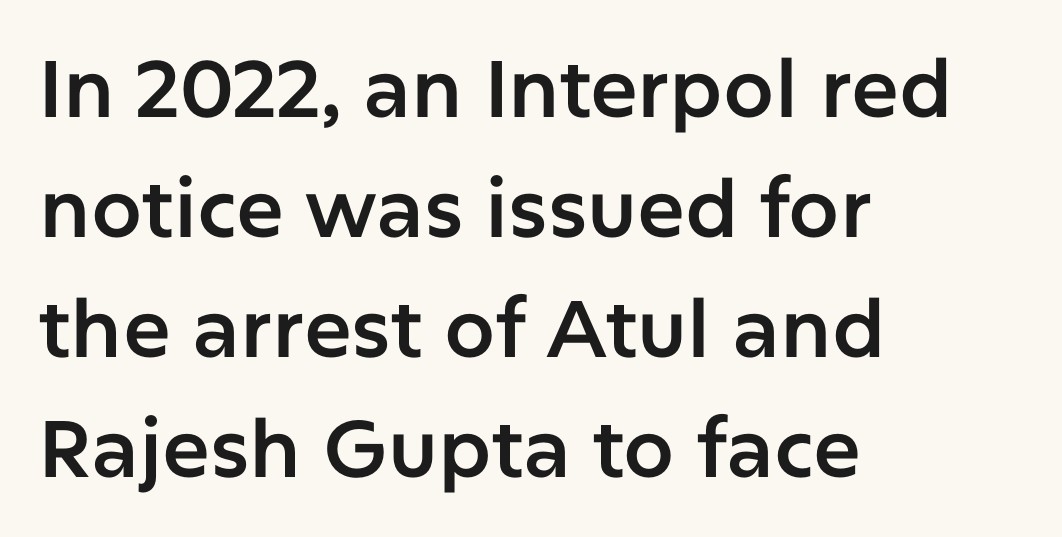
{"serif": "no", "italic": "no", "width": "normal", "stroke_contrast": "low", "x_height": "medium", "monospaced": "no", "underline": "no", "align": "left", "line_spacing": "normal", "line_spacing_ratio": 1.5, "letter_spacing": "normal", "letter_spacing_em": 0.0, "glyph_px": 80}
